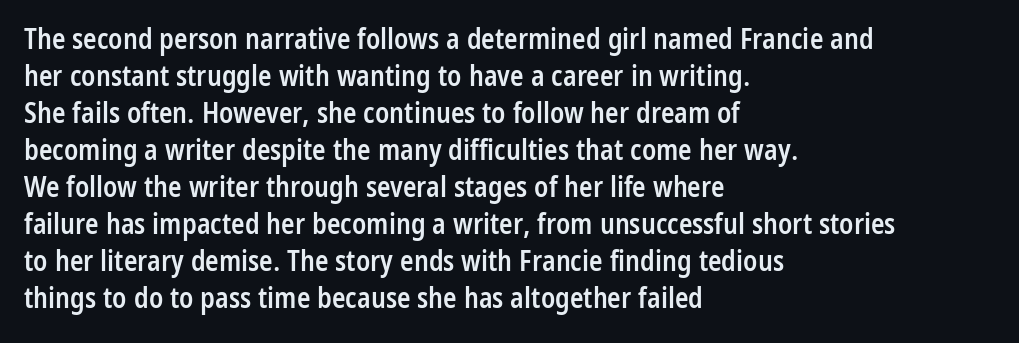
Q: Is the text bold? A: Semi-bold.
Q: Is the text italic (slanted)? A: No, it is upright.
Q: Is the typeface a serif or a sans-serif typeface? A: Sans-serif.
Q: Is the text underlined? A: No.
Q: How is the paragraph aligned? A: Left-aligned.
Q: Is the spacing between letters normal or unusually wide? A: Normal.
Q: Is the spacing between lines tight, normal or loose? A: Normal.
Q: Width (condensed, normal, or wide)? A: Condensed.
Q: Stroke contrast? A: Low.
Q: x-height? A: Medium.
Q: Monospaced? A: No.
